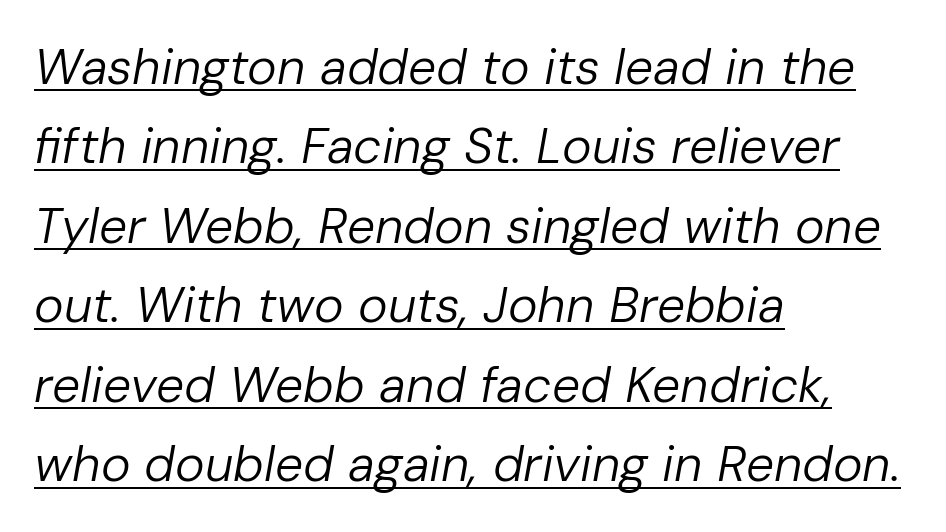
{"italic": "yes", "lean": "right", "slant_degrees": 10, "bold": "no", "weight": "regular", "width": "normal", "stroke_contrast": "low", "x_height": "medium", "monospaced": "no", "underline": "yes", "align": "left", "line_spacing": "normal", "line_spacing_ratio": 1.59, "letter_spacing": "normal", "letter_spacing_em": 0.0, "glyph_px": 50}
